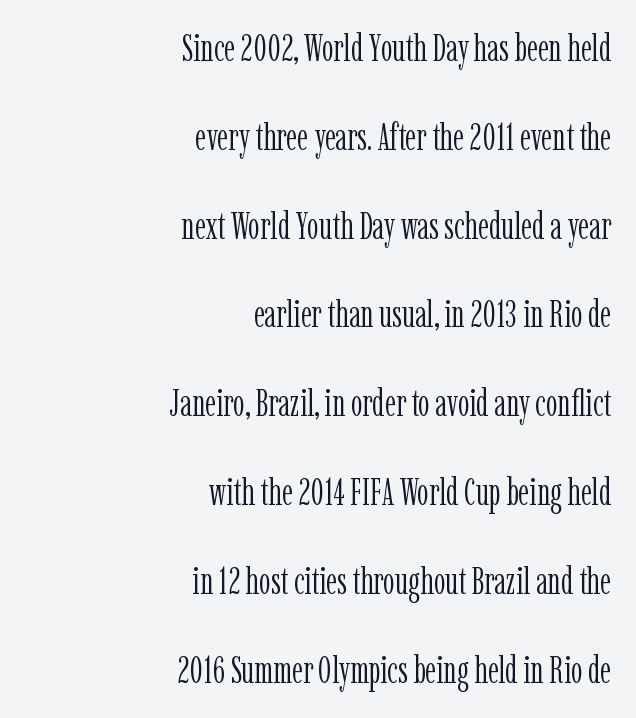
The image shows 37 px light, condensed serif type, upright; set right-aligned, loose line spacing (2.4x), normal letter spacing, not underlined; low stroke contrast and a medium x-height.
